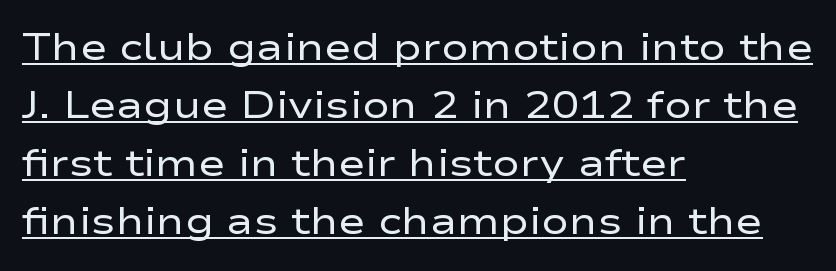
Q: Is the text bold? A: No.
Q: Is the text italic (slanted)? A: No, it is upright.
Q: Is the typeface a serif or a sans-serif typeface? A: Sans-serif.
Q: Is the text underlined? A: Yes.
Q: How is the paragraph aligned? A: Left-aligned.
Q: Is the spacing between letters normal or unusually wide? A: Normal.
Q: Is the spacing between lines tight, normal or loose? A: Normal.
Q: Width (condensed, normal, or wide)? A: Wide.
Q: Stroke contrast? A: Low.
Q: x-height? A: Medium.
Q: Monospaced? A: No.
